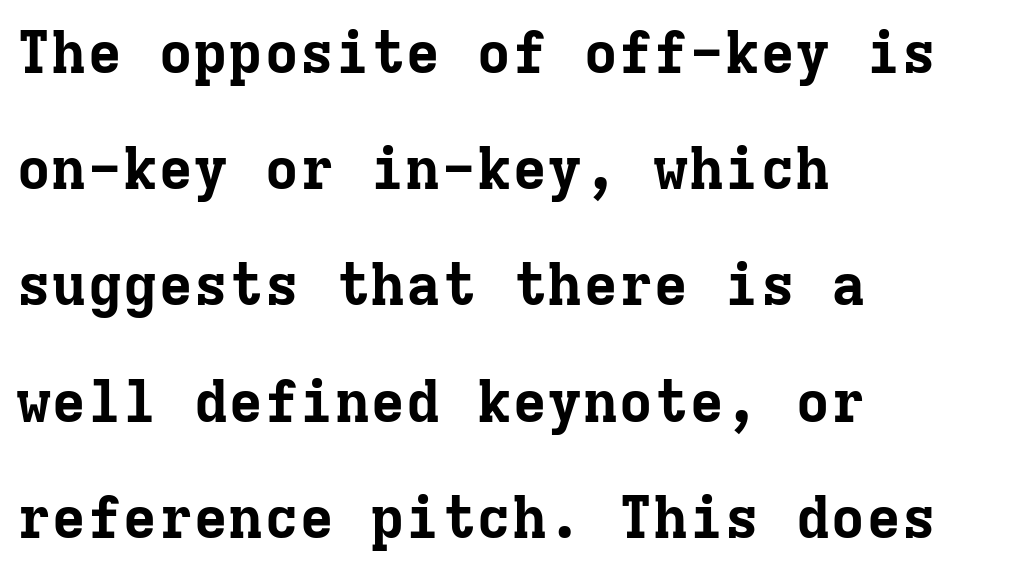
The space directly below the letters is spotless. Font category for this specimen: serif. Think of a typewriter: that constant character pitch is what you see here. These lines are set flush left with a ragged right edge. Italic? Not at all — the glyphs are vertical. Honestly, the rows look like they've been pulled way apart.
